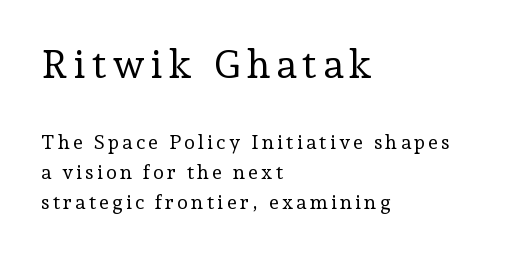
The image shows 39 px regular-weight serif type, upright; set left-aligned, normal line spacing (1.49x), not underlined; the first (top) block is 1.95x larger; low stroke contrast and a medium x-height.
